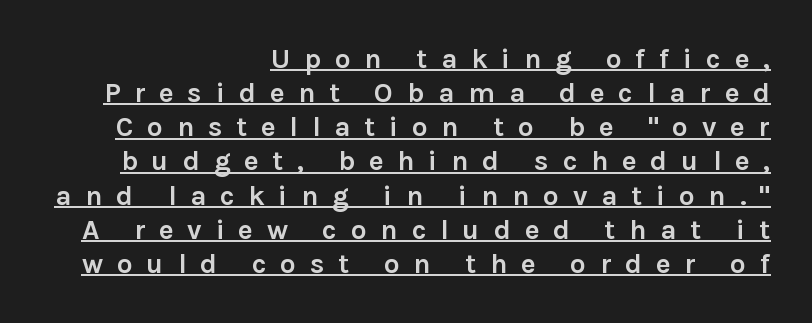
The rendering anchors every line to the right-hand side. The characters display no serif detailing; their extremities are plain. Ordinary non-slanted type is in use. The passage shown is typed in a proportional face where columns would drift.
